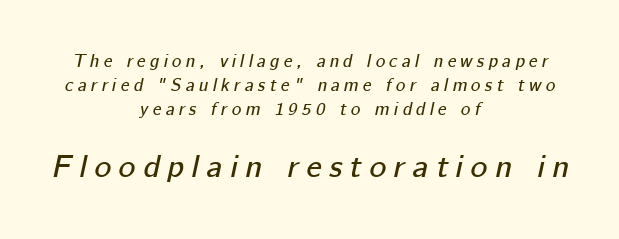
The image shows 32 px text type, italic (leaning right); set centered, normal line spacing (1.34x), unusually wide letter spacing (+0.24 em), not underlined; the second (bottom) block is 1.78x larger; low stroke contrast and a medium x-height.
